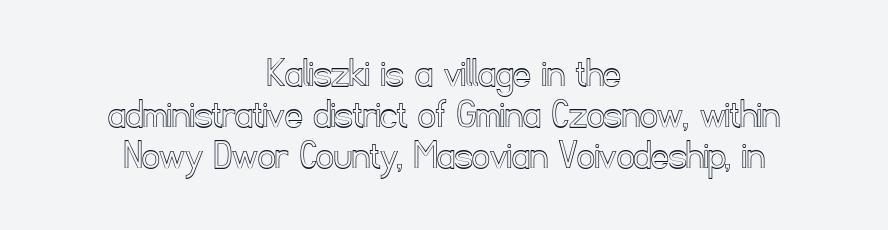
The image shows 43 px text type, upright; set centered, tight line spacing (0.95x), normal letter spacing, not underlined; a small x-height.
